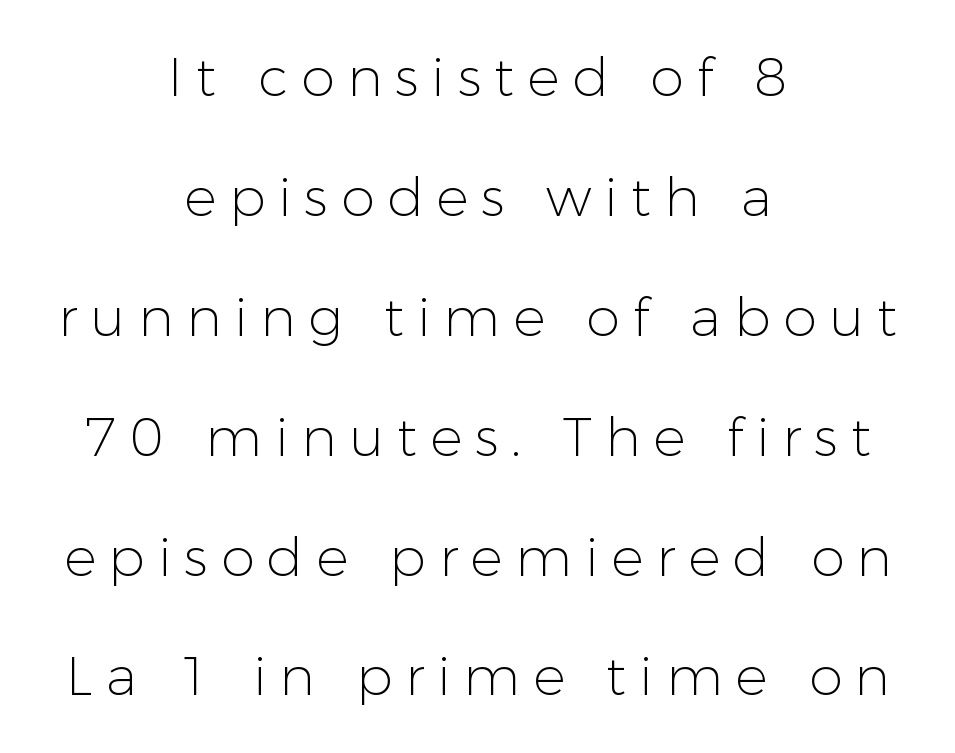
The image shows 54 px light sans-serif type, upright; set centered, loose line spacing (2.22x), unusually wide letter spacing (+0.24 em), not underlined; low stroke contrast and a medium x-height.
